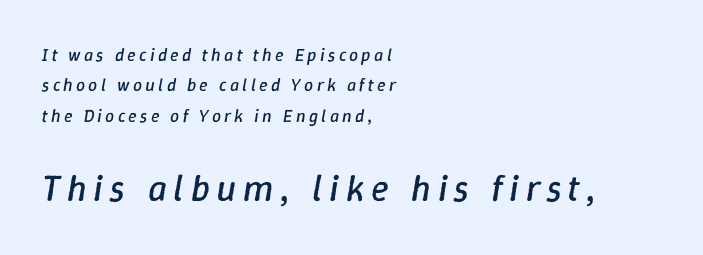
The image shows 37 px regular-weight type, italic (leaning right); set left-aligned, normal line spacing (1.69x), not underlined; the second (bottom) block is 2.06x larger; low stroke contrast and a medium x-height.
